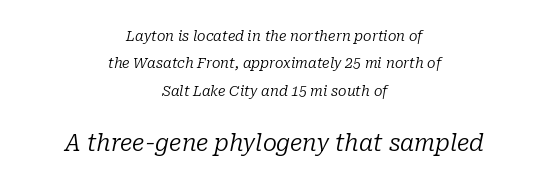
The image shows 23 px text type, italic (leaning right); set centered, loose line spacing (1.96x), normal letter spacing, not underlined; the second (bottom) block is 1.64x larger.
